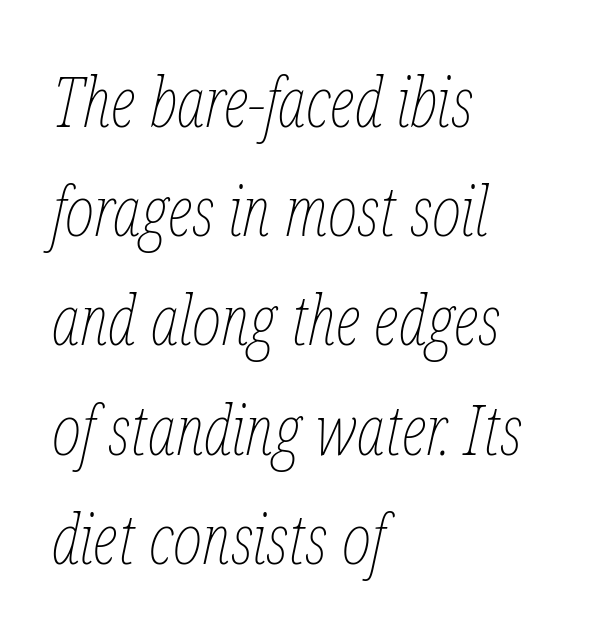
{"italic": "yes", "lean": "right", "slant_degrees": 12, "bold": "no", "weight": "thin", "width": "condensed", "stroke_contrast": "low", "x_height": "medium", "monospaced": "no", "underline": "no", "align": "left", "line_spacing": "normal", "line_spacing_ratio": 1.56, "letter_spacing": "normal", "letter_spacing_em": 0.0, "glyph_px": 70}
